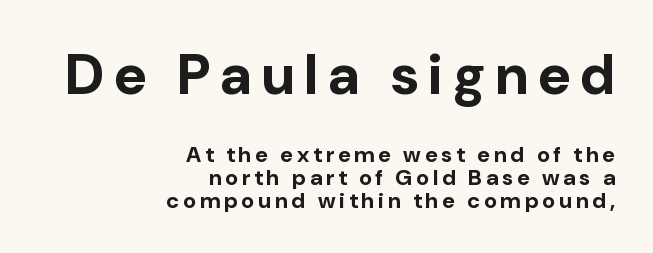
Serifs: no, the terminals of the letterforms are clean. The sample has been set heavy, in full bold. You can tell it's not italic because the verticals are truly vertical. The designer gave the opening block more size than the closing block. This sample has the flowing, uneven cadence of proportional lettering.
